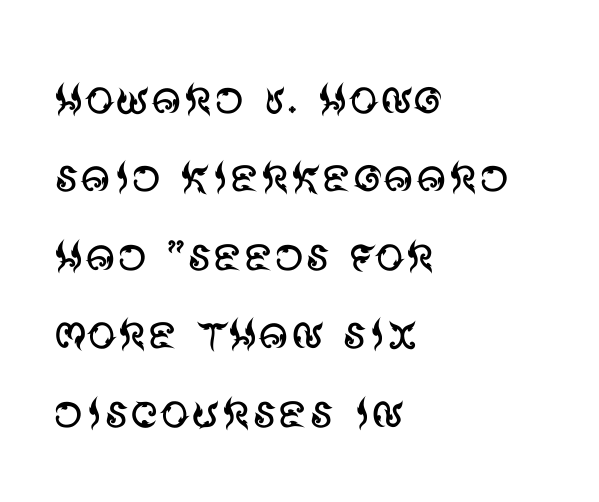
Q: Is the text bold? A: No.
Q: Is the text italic (slanted)? A: No, it is upright.
Q: Is the typeface a serif or a sans-serif typeface? A: Sans-serif.
Q: Is the text underlined? A: No.
Q: How is the paragraph aligned? A: Left-aligned.
Q: Is the spacing between letters normal or unusually wide? A: Normal.
Q: Is the spacing between lines tight, normal or loose? A: Normal.
Q: Width (condensed, normal, or wide)? A: Normal.
Q: Stroke contrast? A: Medium.
Q: x-height? A: Large.
Q: Monospaced? A: No.
